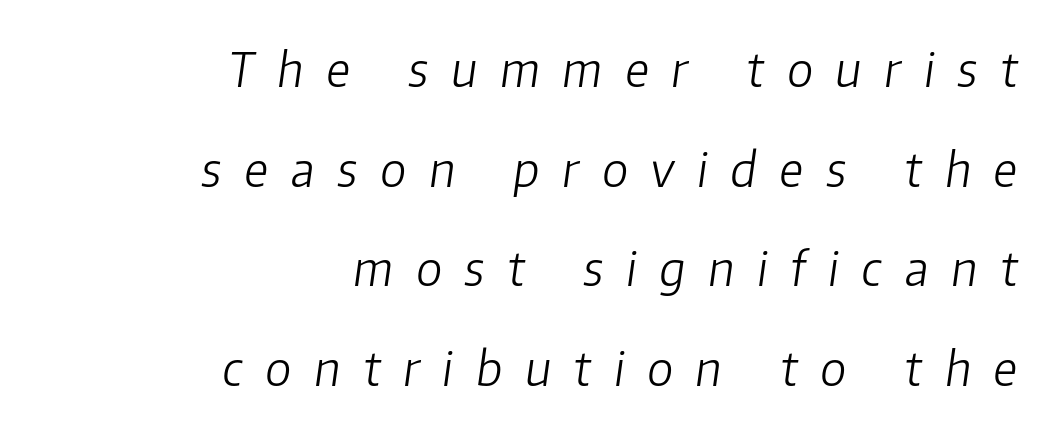
{"italic": "yes", "lean": "right", "slant_degrees": 8, "bold": "no", "weight": "light", "width": "normal", "stroke_contrast": "low", "x_height": "medium", "monospaced": "no", "underline": "no", "align": "right", "line_spacing": "loose", "line_spacing_ratio": 2.12, "letter_spacing": "wide", "letter_spacing_em": 0.49, "glyph_px": 47}
